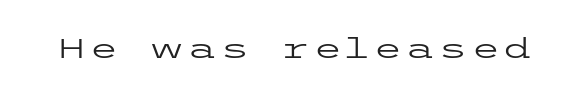
{"italic": "no", "bold": "no", "underline": "no", "glyph_px": 27}
